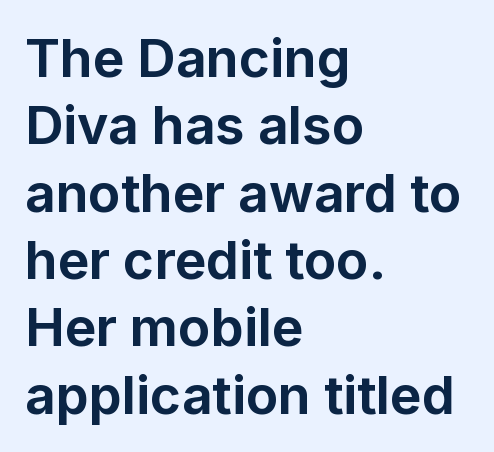
Q: Is the text bold? A: Yes.
Q: Is the text italic (slanted)? A: No, it is upright.
Q: Is the typeface a serif or a sans-serif typeface? A: Sans-serif.
Q: Is the text underlined? A: No.
Q: How is the paragraph aligned? A: Left-aligned.
Q: Is the spacing between letters normal or unusually wide? A: Normal.
Q: Is the spacing between lines tight, normal or loose? A: Normal.
Q: Width (condensed, normal, or wide)? A: Normal.
Q: Stroke contrast? A: Low.
Q: x-height? A: Medium.
Q: Monospaced? A: No.
